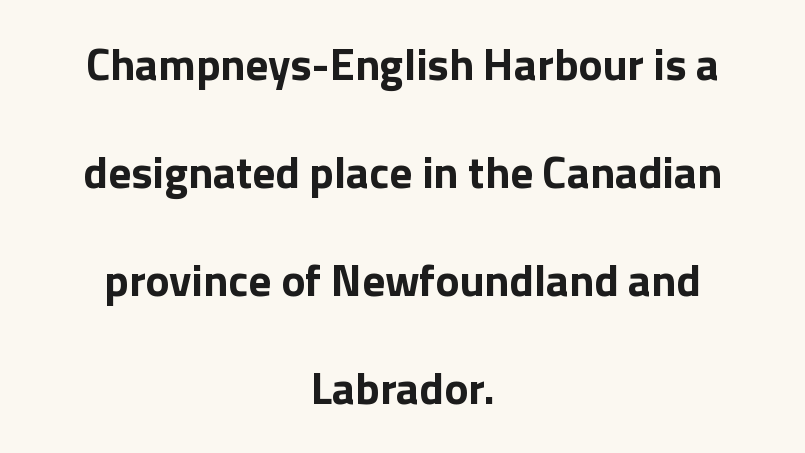
{"serif": "no", "italic": "no", "bold": "yes", "weight": "bold", "width": "normal", "stroke_contrast": "low", "x_height": "medium", "monospaced": "no", "underline": "no", "align": "center", "line_spacing": "loose", "line_spacing_ratio": 2.4, "letter_spacing": "normal", "letter_spacing_em": 0.0, "glyph_px": 45}
